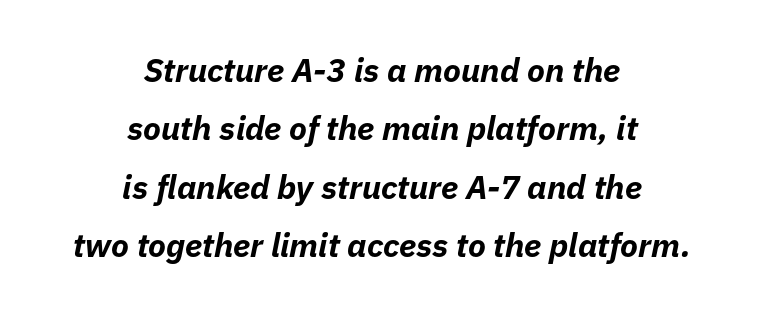
Q: Is the text bold? A: Yes.
Q: Is the text italic (slanted)? A: Yes, it leans right by about 11 degrees.
Q: Is the text underlined? A: No.
Q: How is the paragraph aligned? A: Centered.
Q: Is the spacing between letters normal or unusually wide? A: Normal.
Q: Width (condensed, normal, or wide)? A: Normal.
Q: Stroke contrast? A: Low.
Q: x-height? A: Medium.
Q: Monospaced? A: No.
